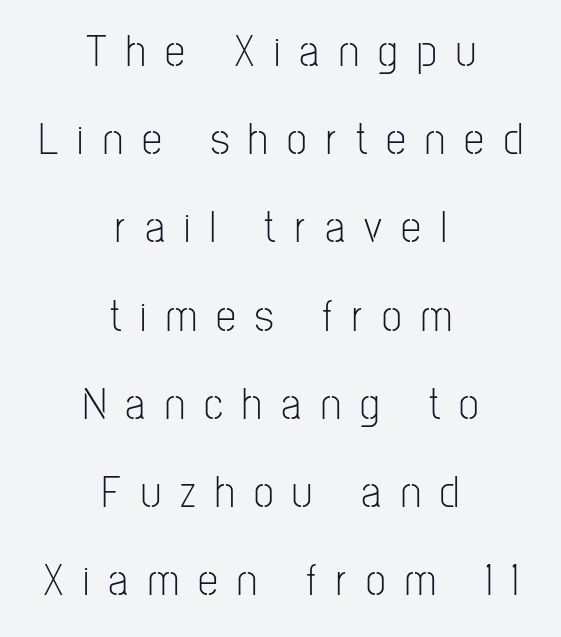
Posture: upright roman. Tracking here is generous; glyphs stand well apart from one another. The text was rendered using a sans face with plain stroke endings. The lines are spread far apart with generous leading. Decoration check: the copy has no underline. Visually the block forms a symmetrical silhouette, jagged on both flanks.
